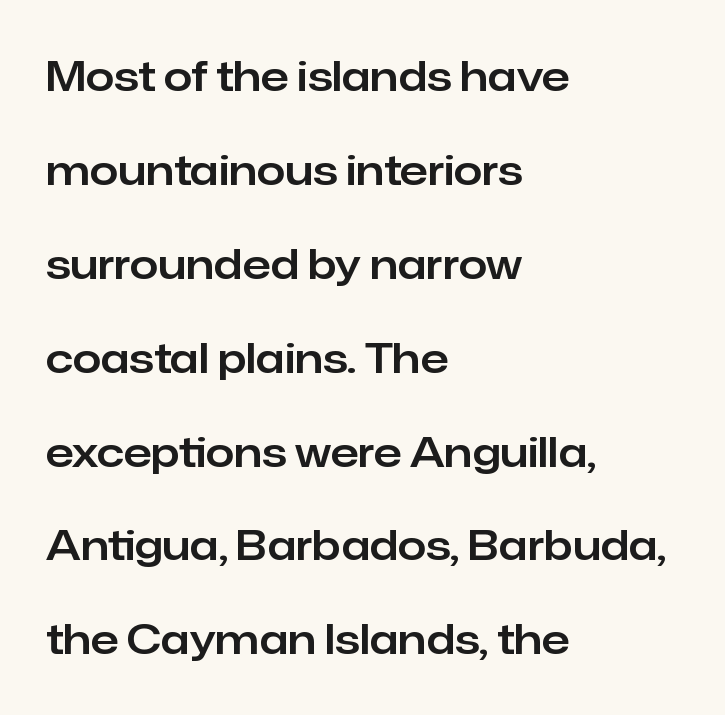
Q: Is the text italic (slanted)? A: No, it is upright.
Q: Is the typeface a serif or a sans-serif typeface? A: Sans-serif.
Q: Is the text underlined? A: No.
Q: How is the paragraph aligned? A: Left-aligned.
Q: Is the spacing between letters normal or unusually wide? A: Normal.
Q: Is the spacing between lines tight, normal or loose? A: Loose.
Q: Width (condensed, normal, or wide)? A: Normal.
Q: Stroke contrast? A: Low.
Q: x-height? A: Medium.
Q: Monospaced? A: No.
